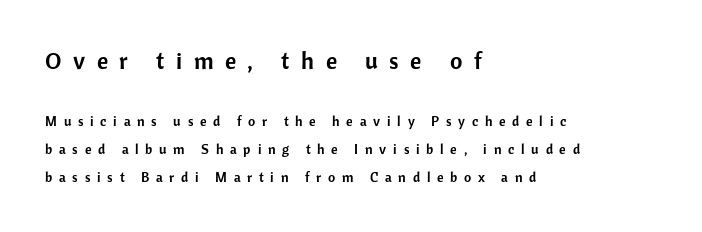
Q: Is the text italic (slanted)? A: No, it is upright.
Q: Is the text underlined? A: No.
Q: How is the paragraph aligned? A: Left-aligned.
Q: Is the spacing between letters normal or unusually wide? A: Unusually wide.
Q: Is the spacing between lines tight, normal or loose? A: Loose.
Q: Which block of text is set in a larger size, the first (top) or the second (bottom)? A: The first (top) one.
